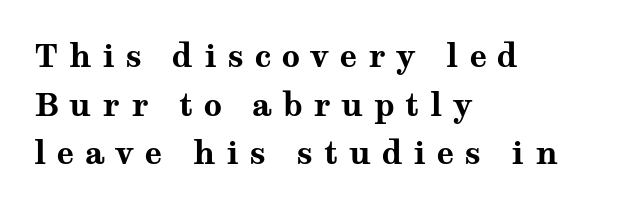
{"serif": "yes", "italic": "no", "bold": "yes", "weight": "bold", "width": "wide", "stroke_contrast": "medium", "x_height": "medium", "monospaced": "no", "underline": "no", "align": "left", "line_spacing": "normal", "line_spacing_ratio": 1.52, "letter_spacing": "wide", "letter_spacing_em": 0.33, "glyph_px": 32}
